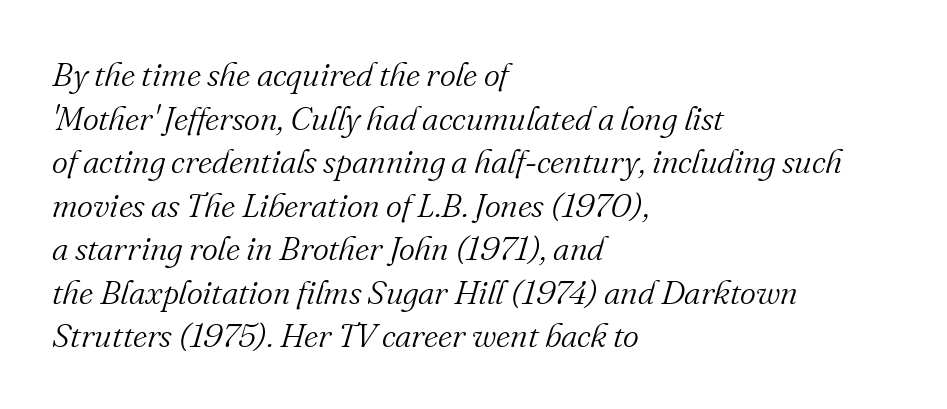
The image shows 34 px light serif type, italic (leaning right); set left-aligned, normal line spacing (1.28x), normal letter spacing, not underlined; medium stroke contrast and a small x-height.
